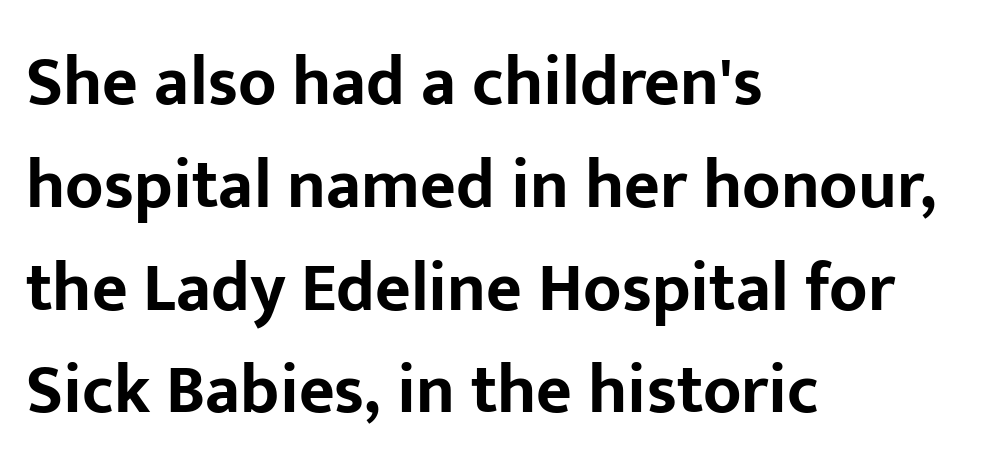
{"serif": "no", "italic": "no", "bold": "yes", "weight": "bold", "width": "normal", "stroke_contrast": "low", "x_height": "medium", "monospaced": "no", "underline": "no", "align": "left", "line_spacing": "normal", "line_spacing_ratio": 1.49, "letter_spacing": "normal", "letter_spacing_em": 0.0, "glyph_px": 69}
